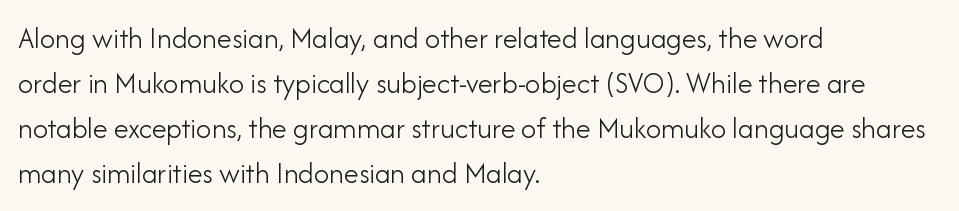
Grotesque or geometric, the face here clearly has no serifs. The paragraph has a hard left edge and a soft right edge. The passage shown is not bold in any degree. The space between consecutive lines is moderate. The rendering keeps characters at their native spacing. Each letter keeps its own natural width here, so spacing adapts to shape.
